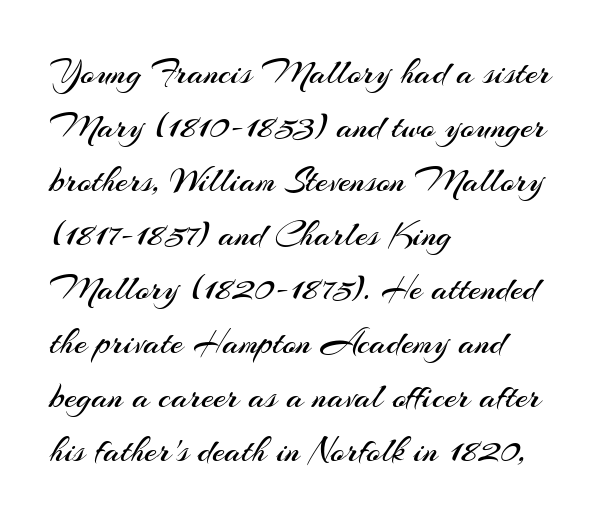
The image shows 36 px regular-weight sans-serif type; set left-aligned, normal line spacing (1.5x), normal letter spacing, not underlined; medium stroke contrast and a small x-height.
